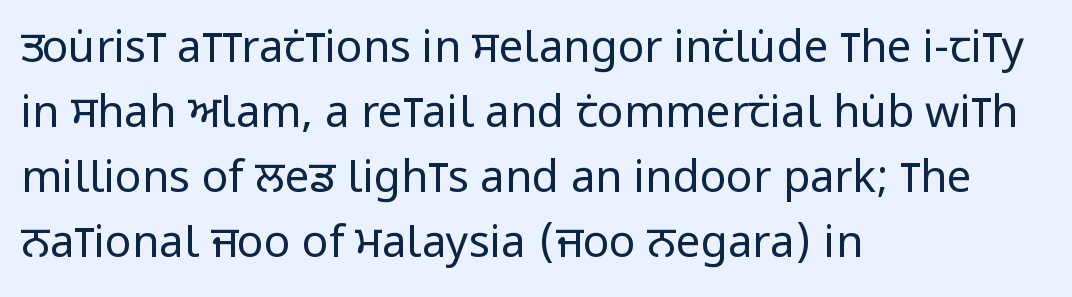
The passage shown has conventional tracking throughout. Bold? No — there's no thickening of the strokes. A clean baseline with only descenders dipping below it. The letters advance in unequal steps, a hallmark of proportional type. Visually the block forms a straight wall on the left and a jagged coastline on the right.
